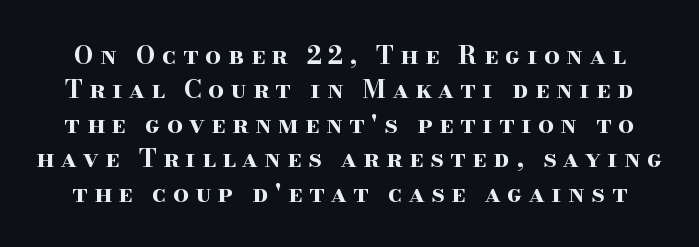
{"italic": "no", "bold": "yes", "underline": "no", "line_spacing": "normal", "line_spacing_ratio": 1.38, "letter_spacing": "wide", "letter_spacing_em": 0.26, "glyph_px": 25}
